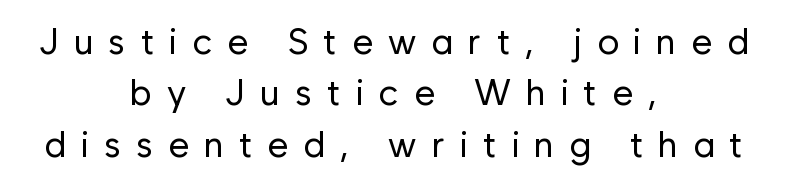
{"serif": "no", "italic": "no", "bold": "no", "weight": "regular", "width": "normal", "stroke_contrast": "low", "x_height": "medium", "monospaced": "no", "underline": "no", "align": "center", "line_spacing": "normal", "line_spacing_ratio": 1.43, "letter_spacing": "wide", "letter_spacing_em": 0.42, "glyph_px": 36}
